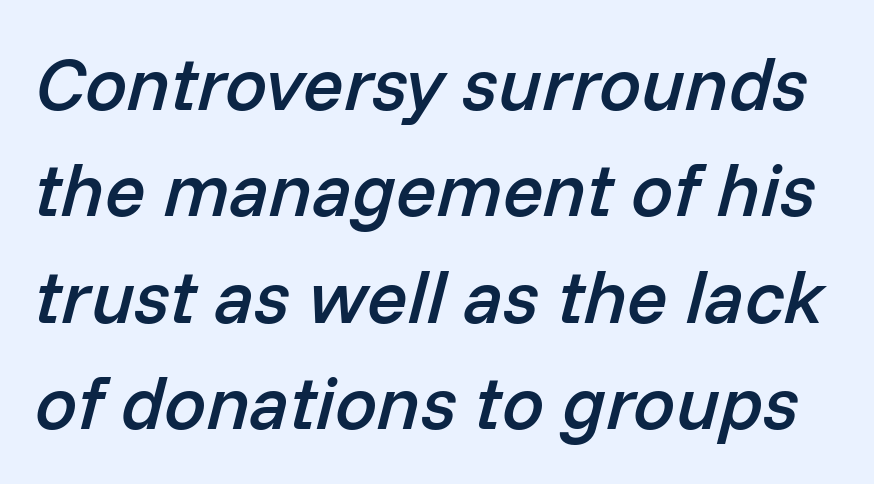
Q: Is the text bold? A: Semi-bold.
Q: Is the text italic (slanted)? A: Yes, it leans right by about 14 degrees.
Q: Is the text underlined? A: No.
Q: Is the spacing between letters normal or unusually wide? A: Normal.
Q: Is the spacing between lines tight, normal or loose? A: Normal.
Q: Width (condensed, normal, or wide)? A: Normal.
Q: Stroke contrast? A: Low.
Q: x-height? A: Medium.
Q: Monospaced? A: No.
